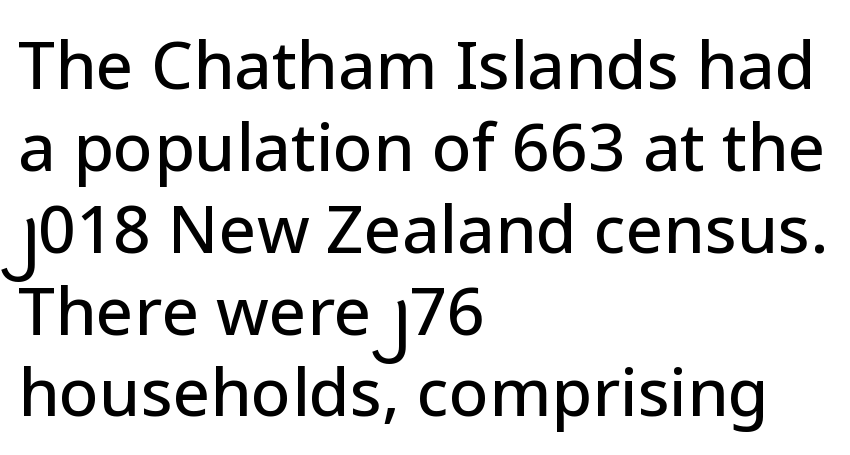
{"serif": "no", "italic": "no", "width": "normal", "stroke_contrast": "low", "x_height": "medium", "monospaced": "no", "underline": "no", "align": "left", "line_spacing_ratio": 1.24, "letter_spacing": "normal", "letter_spacing_em": 0.0, "glyph_px": 66}
